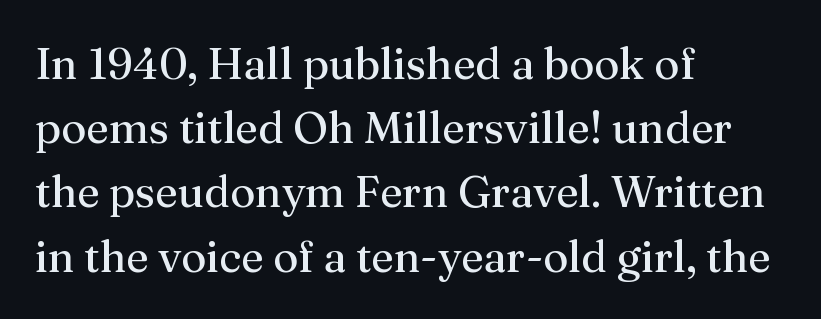
The image shows 44 px regular-weight serif type, upright; set left-aligned, normal line spacing (1.46x), normal letter spacing, not underlined; medium stroke contrast and a medium x-height.
